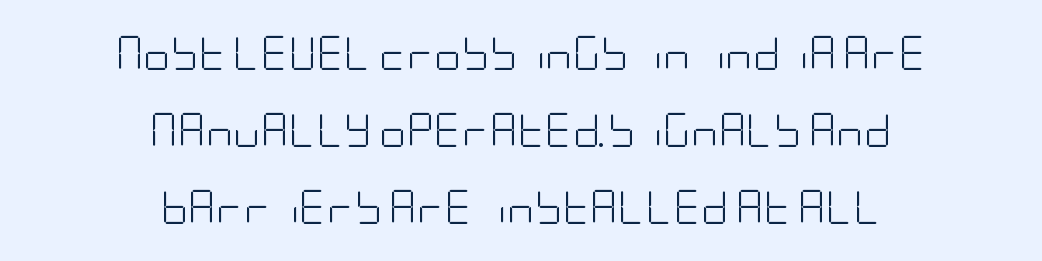
The image shows 34 px light, condensed sans-serif type, upright; set centered, loose line spacing (2.27x), normal letter spacing, not underlined; low stroke contrast and a large x-height.
